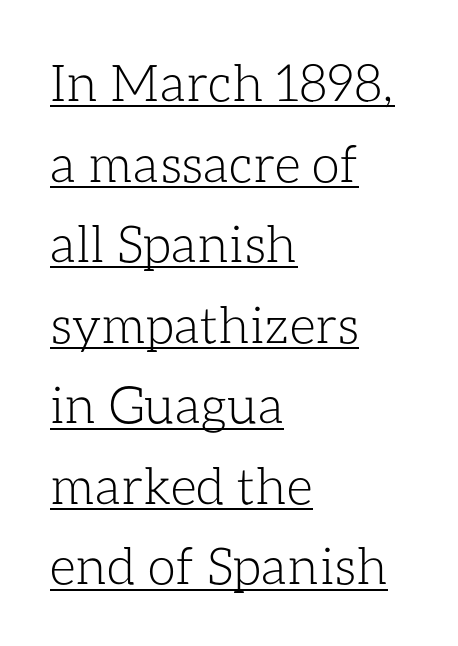
{"italic": "no", "bold": "no", "weight": "light", "width": "normal", "stroke_contrast": "low", "x_height": "medium", "monospaced": "no", "underline": "yes", "align": "left", "line_spacing": "normal", "line_spacing_ratio": 1.58, "letter_spacing": "normal", "letter_spacing_em": 0.0, "glyph_px": 51}
